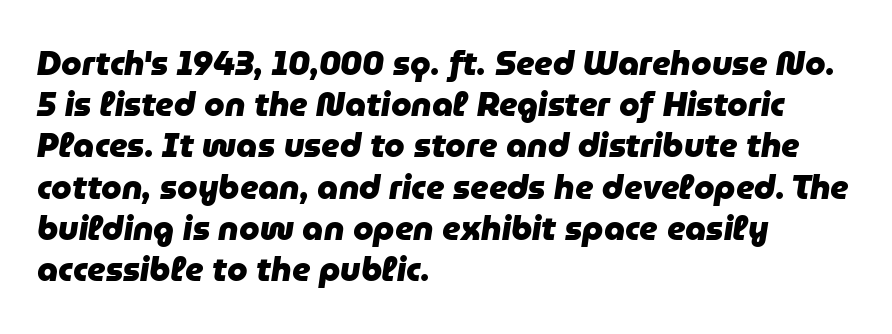
Q: Is the text bold? A: Yes.
Q: Is the text italic (slanted)? A: Yes, it leans right by about 9 degrees.
Q: Is the text underlined? A: No.
Q: How is the paragraph aligned? A: Left-aligned.
Q: Is the spacing between letters normal or unusually wide? A: Normal.
Q: Is the spacing between lines tight, normal or loose? A: Normal.
Q: Width (condensed, normal, or wide)? A: Normal.
Q: Stroke contrast? A: Low.
Q: x-height? A: Medium.
Q: Monospaced? A: No.
